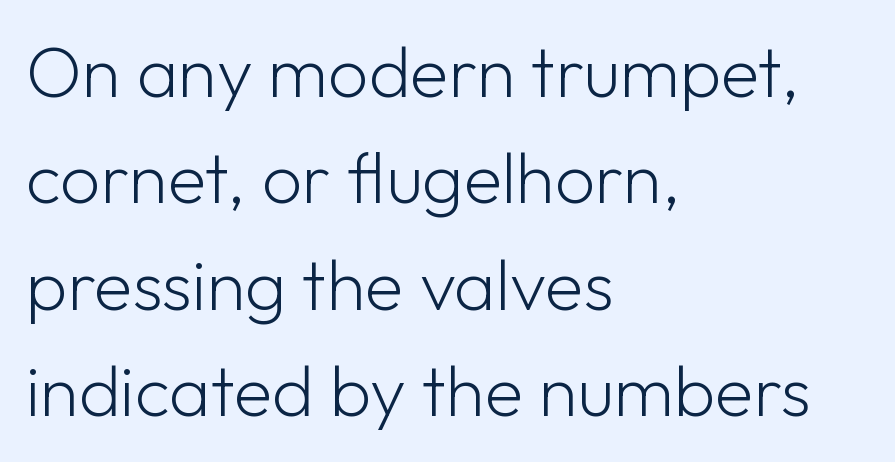
{"serif": "no", "italic": "no", "bold": "no", "weight": "light", "width": "normal", "stroke_contrast": "low", "x_height": "medium", "monospaced": "no", "underline": "no", "align": "left", "line_spacing": "normal", "line_spacing_ratio": 1.5, "letter_spacing": "normal", "letter_spacing_em": 0.0, "glyph_px": 71}
